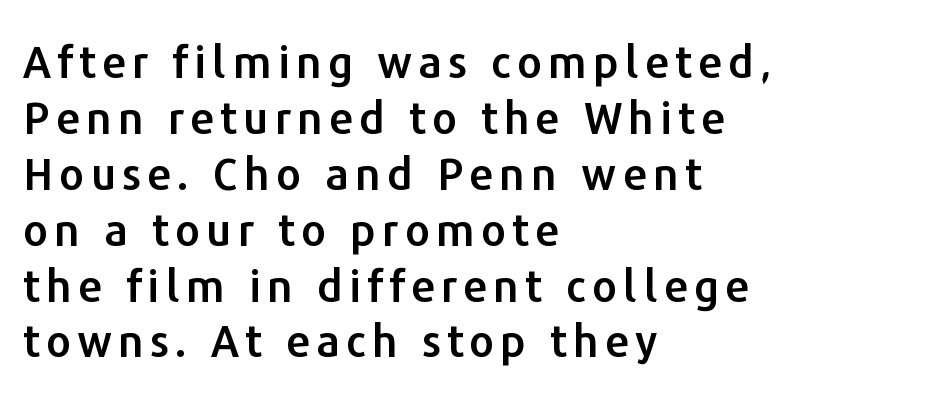
You can tell from the bare stems that sans-serif type was used. Think of a printed novel: that variable character pitch is what you see here. Descenders hang freely into open space. Every character sits straight up, as roman type does. If you drew a ruler down the left edge, every line would touch it. Interline gaps are of average width in this sample.
